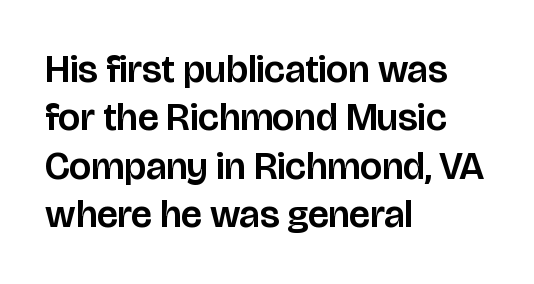
{"serif": "no", "italic": "no", "width": "normal", "stroke_contrast": "low", "x_height": "large", "monospaced": "no", "underline": "no", "align": "left", "line_spacing_ratio": 1.24, "letter_spacing": "normal", "letter_spacing_em": 0.0, "glyph_px": 39}
